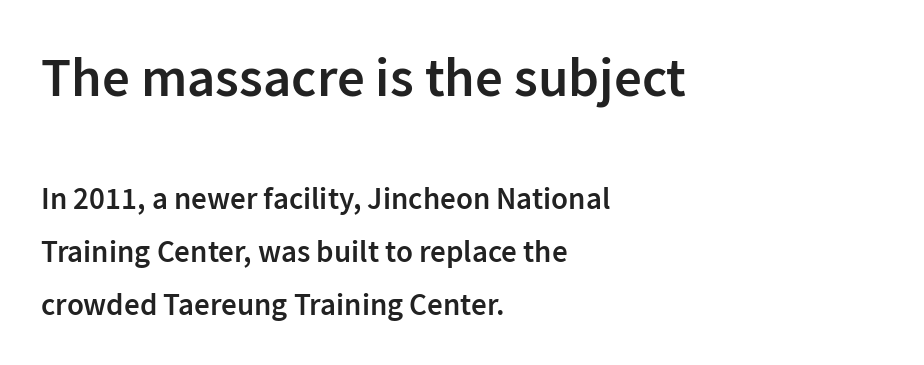
{"serif": "no", "italic": "no", "bold": "semi", "weight": "semibold", "width": "normal", "stroke_contrast": "low", "x_height": "medium", "monospaced": "no", "underline": "no", "align": "left", "line_spacing": "normal", "line_spacing_ratio": 1.7, "letter_spacing": "normal", "letter_spacing_em": 0.0, "larger_block": "first", "size_ratio": 1.77, "glyph_px": 55}
